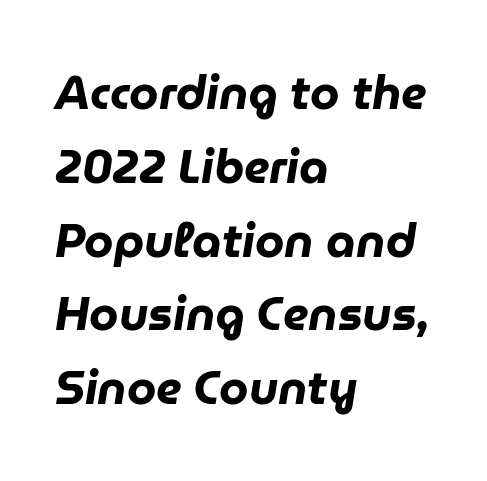
Q: Is the text bold? A: Yes.
Q: Is the text italic (slanted)? A: Yes, it leans right by about 9 degrees.
Q: Is the text underlined? A: No.
Q: How is the paragraph aligned? A: Left-aligned.
Q: Is the spacing between letters normal or unusually wide? A: Normal.
Q: Is the spacing between lines tight, normal or loose? A: Normal.
Q: Width (condensed, normal, or wide)? A: Normal.
Q: Stroke contrast? A: Low.
Q: x-height? A: Medium.
Q: Monospaced? A: No.
